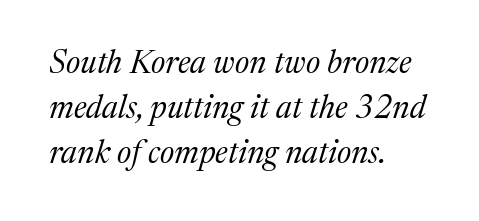
The image shows 32 px regular-weight serif type, italic (leaning right); set left-aligned, normal line spacing (1.4x), normal letter spacing, not underlined; medium stroke contrast and a medium x-height.
